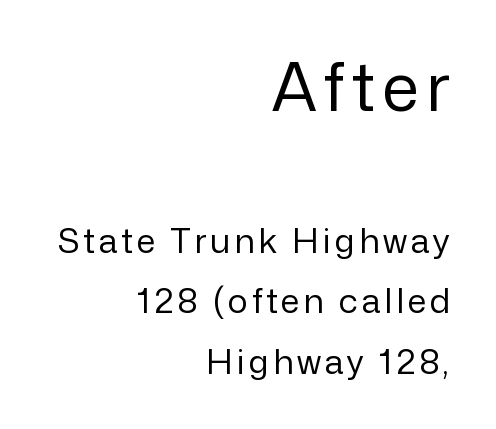
{"serif": "no", "italic": "no", "bold": "no", "weight": "regular", "width": "normal", "stroke_contrast": "low", "x_height": "medium", "monospaced": "no", "underline": "no", "align": "right", "line_spacing_ratio": 1.79, "larger_block": "first", "size_ratio": 1.97, "glyph_px": 67}
